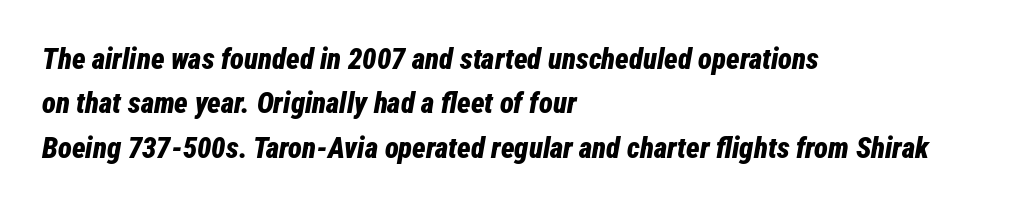
{"italic": "yes", "lean": "right", "slant_degrees": 12, "bold": "yes", "weight": "bold", "width": "condensed", "stroke_contrast": "low", "x_height": "medium", "monospaced": "no", "underline": "no", "align": "left", "line_spacing": "normal", "line_spacing_ratio": 1.53, "letter_spacing": "normal", "letter_spacing_em": 0.0, "glyph_px": 29}
